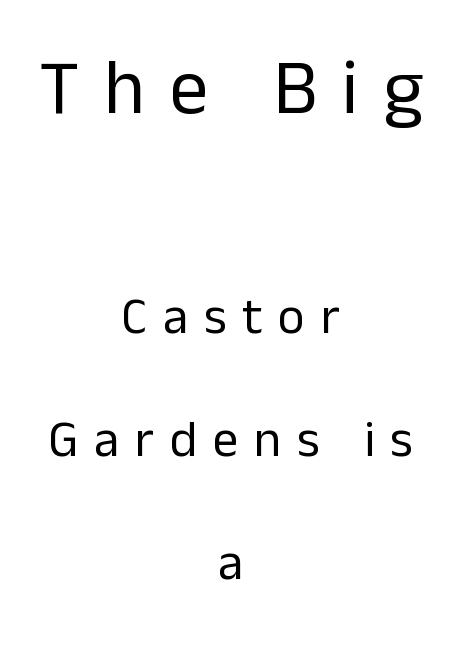
{"serif": "no", "italic": "no", "bold": "no", "weight": "regular", "width": "normal", "stroke_contrast": "low", "x_height": "medium", "monospaced": "no", "underline": "no", "align": "center", "line_spacing": "loose", "line_spacing_ratio": 2.41, "letter_spacing": "wide", "letter_spacing_em": 0.31, "larger_block": "first", "size_ratio": 1.51, "glyph_px": 77}
